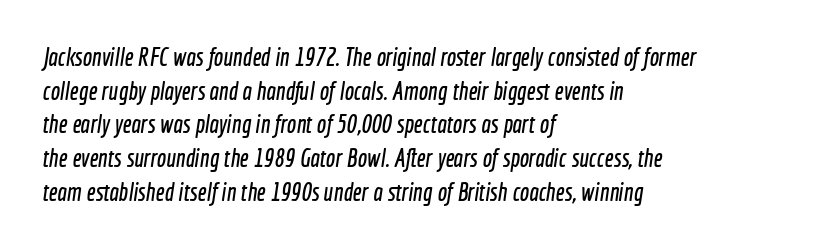
{"underline": "no", "align": "left", "line_spacing": "normal", "line_spacing_ratio": 1.35, "letter_spacing": "normal", "letter_spacing_em": 0.0, "glyph_px": 25}
